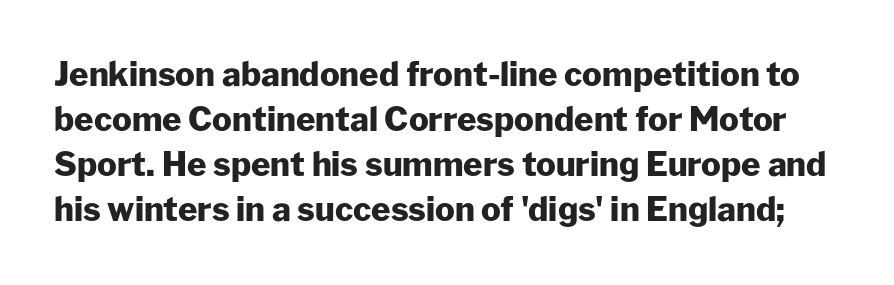
{"serif": "no", "italic": "no", "bold": "yes", "weight": "heavy", "width": "normal", "stroke_contrast": "low", "x_height": "medium", "monospaced": "no", "underline": "no", "line_spacing": "normal", "line_spacing_ratio": 1.36, "letter_spacing": "normal", "letter_spacing_em": 0.0, "glyph_px": 33}
